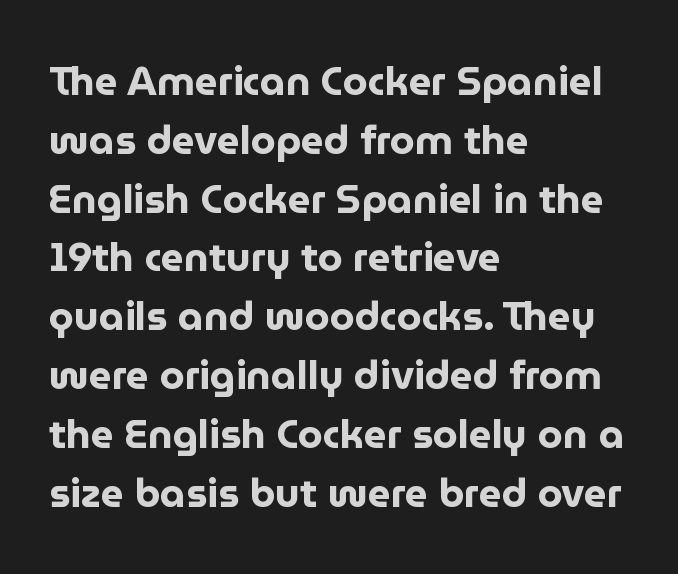
{"serif": "no", "italic": "no", "bold": "yes", "weight": "bold", "width": "normal", "stroke_contrast": "low", "x_height": "medium", "monospaced": "no", "underline": "no", "align": "left", "line_spacing": "normal", "line_spacing_ratio": 1.47, "letter_spacing": "normal", "letter_spacing_em": 0.0, "glyph_px": 40}
